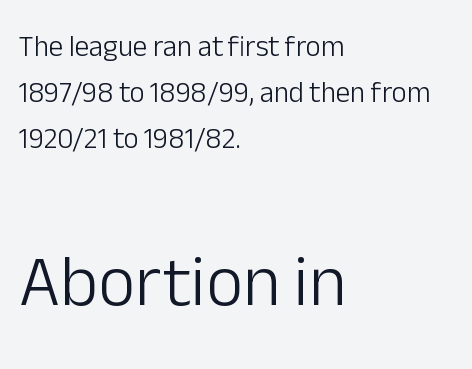
Each line starts at the same left margin while the right side varies. The second block has been scaled up relative to the first. The letters stand straight up with perfectly vertical stems. The letterforms sit shoulder to shoulder at normal distance. The space directly below the letters is spotless. The cut favours lightness, reaching ordinary text weight at its darkest.
